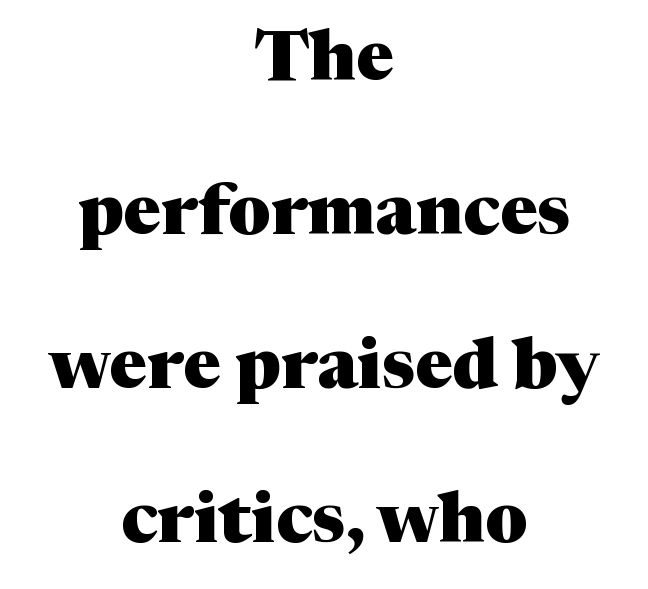
Q: Is the text bold? A: Yes.
Q: Is the text italic (slanted)? A: No, it is upright.
Q: Is the typeface a serif or a sans-serif typeface? A: Serif.
Q: Is the text underlined? A: No.
Q: How is the paragraph aligned? A: Centered.
Q: Is the spacing between letters normal or unusually wide? A: Normal.
Q: Is the spacing between lines tight, normal or loose? A: Loose.
Q: Width (condensed, normal, or wide)? A: Normal.
Q: Stroke contrast? A: Medium.
Q: x-height? A: Medium.
Q: Monospaced? A: No.
